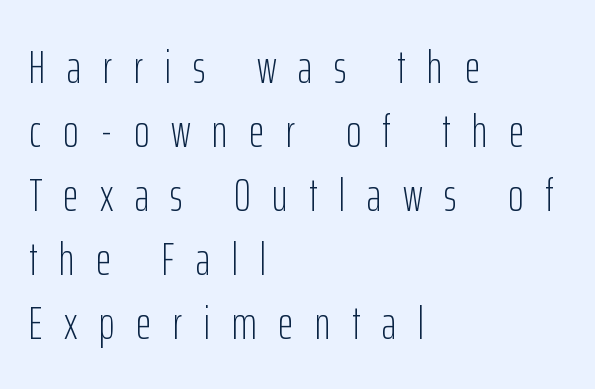
No chunkiness to these letters — they're not bold. When letters stand straight like this, we call the style roman or upright. To sum up the face: it is a sans, with no serifs. The line-height multiplier appears to be the usual default. Every row of glyphs begins at an identical x-position on the left.
